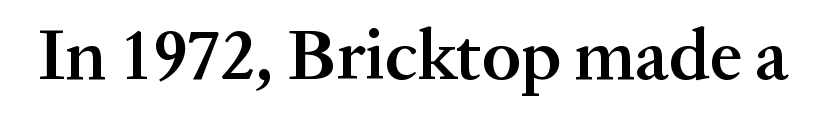
Q: Is the text bold? A: Semi-bold.
Q: Is the text italic (slanted)? A: No, it is upright.
Q: Is the typeface a serif or a sans-serif typeface? A: Serif.
Q: Is the text underlined? A: No.
Q: Is the spacing between letters normal or unusually wide? A: Normal.
Q: Width (condensed, normal, or wide)? A: Normal.
Q: Stroke contrast? A: Medium.
Q: x-height? A: Medium.
Q: Monospaced? A: No.
